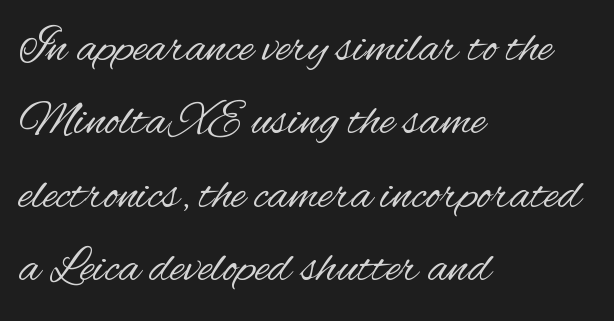
The image shows 49 px regular-weight, condensed sans-serif type; set left-aligned, normal line spacing (1.5x), normal letter spacing, not underlined; medium stroke contrast and a small x-height.
